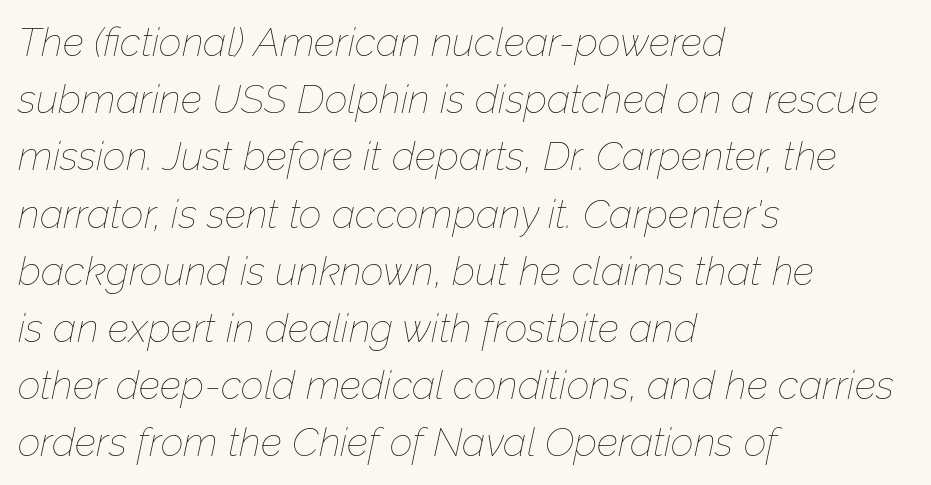
Q: Is the text bold? A: No.
Q: Is the text italic (slanted)? A: Yes, it leans right by about 12 degrees.
Q: Is the text underlined? A: No.
Q: How is the paragraph aligned? A: Left-aligned.
Q: Is the spacing between letters normal or unusually wide? A: Normal.
Q: Is the spacing between lines tight, normal or loose? A: Normal.
Q: Width (condensed, normal, or wide)? A: Normal.
Q: Stroke contrast? A: Low.
Q: x-height? A: Medium.
Q: Monospaced? A: No.
